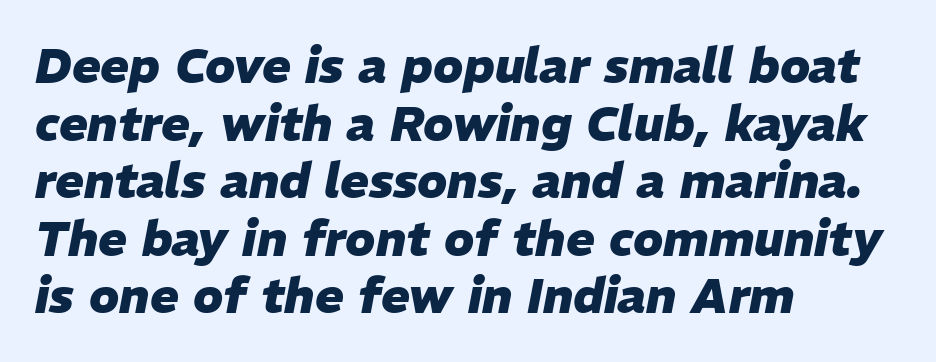
The image shows 48 px heavy type, italic (leaning right); set left-aligned, line spacing 1.2x, normal letter spacing, not underlined; low stroke contrast and a medium x-height.
